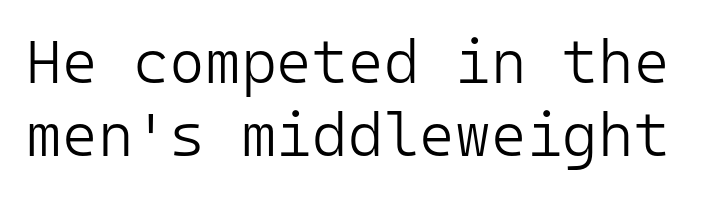
The image shows 61 px light sans-serif type, upright, monospaced; set line spacing 1.19x, normal letter spacing, not underlined; low stroke contrast and a medium x-height.
